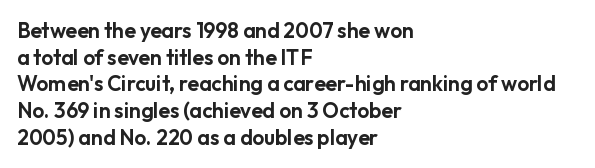
The image shows 21 px text type, upright; set left-aligned, normal line spacing (1.27x), normal letter spacing, not underlined.
